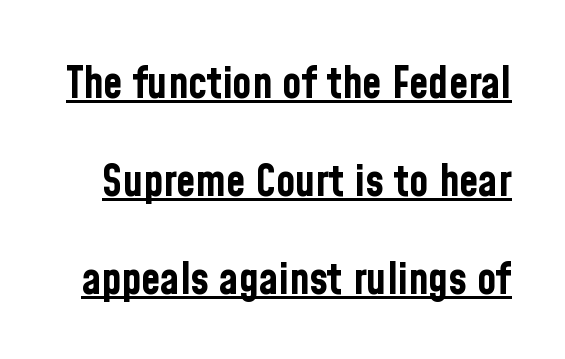
Q: Is the text bold? A: Yes.
Q: Is the text italic (slanted)? A: No, it is upright.
Q: Is the typeface a serif or a sans-serif typeface? A: Sans-serif.
Q: Is the text underlined? A: Yes.
Q: Is the spacing between letters normal or unusually wide? A: Normal.
Q: Is the spacing between lines tight, normal or loose? A: Loose.
Q: Width (condensed, normal, or wide)? A: Condensed.
Q: Stroke contrast? A: Low.
Q: x-height? A: Medium.
Q: Monospaced? A: No.
